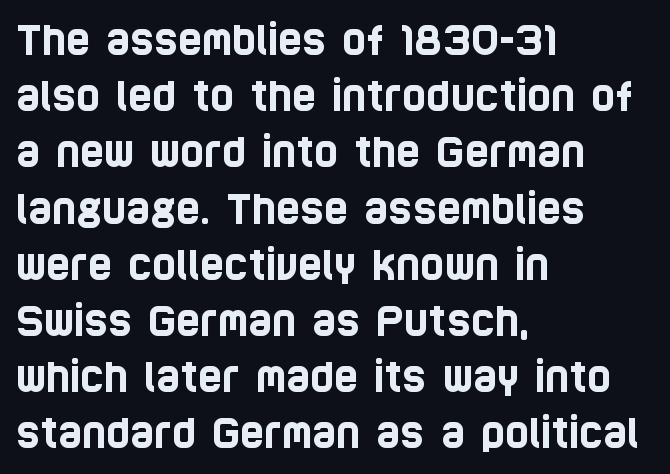
The image shows 41 px condensed sans-serif type; set left-aligned, normal line spacing (1.37x), normal letter spacing, not underlined; low stroke contrast and a large x-height.
